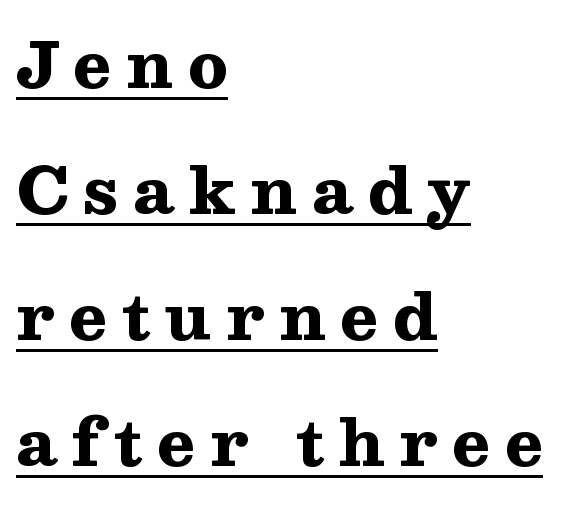
{"serif": "yes", "italic": "no", "bold": "yes", "weight": "heavy", "width": "wide", "stroke_contrast": "medium", "x_height": "medium", "monospaced": "no", "underline": "yes", "align": "left", "line_spacing": "loose", "line_spacing_ratio": 2.0, "letter_spacing": "wide", "letter_spacing_em": 0.23, "glyph_px": 63}
